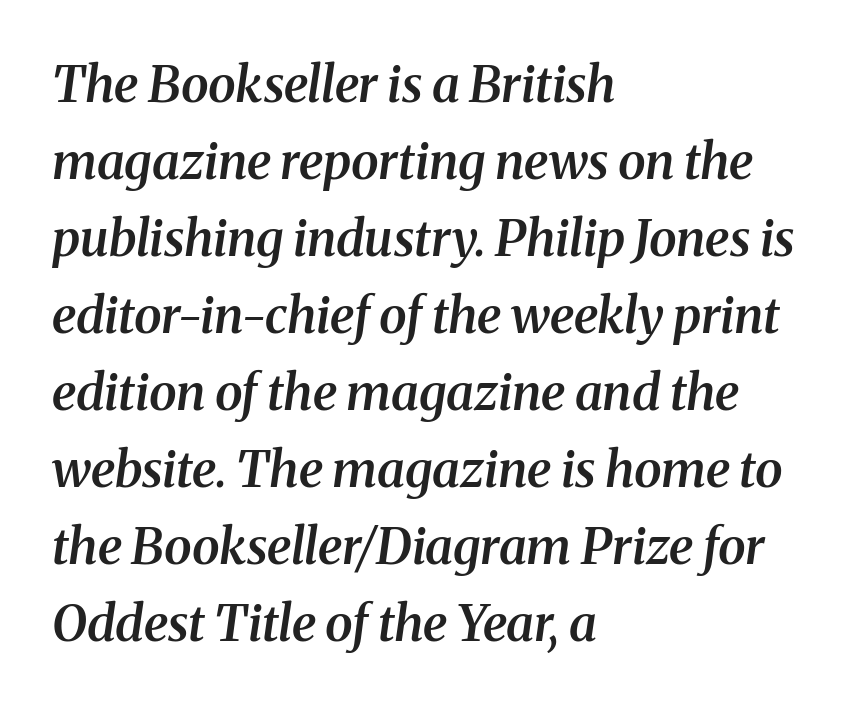
Any mark beneath the type? The region is blank. Yep, that's italic — everything's leaning. Each letter's strokes conclude with small projecting serifs. This sample has the flowing, uneven cadence of proportional lettering. Honestly, the row spacing looks completely unremarkable. Is the block centered? No — it sits flush against the left margin.
